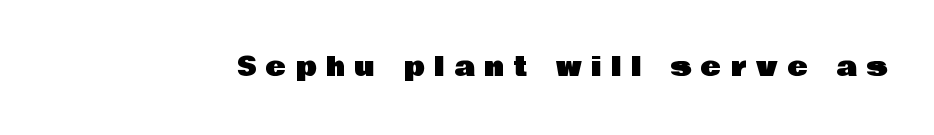
{"italic": "no", "underline": "no", "letter_spacing": "wide", "letter_spacing_em": 0.36, "glyph_px": 27}
